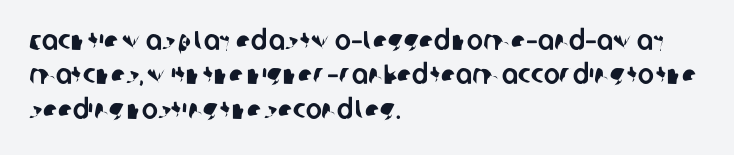
Any mark beneath the type? The region is blank. Horizontal bands of white between lines are of average thickness. The line texture is even and compact thanks to regular tracking. Every row of glyphs begins at an identical x-position on the left.
